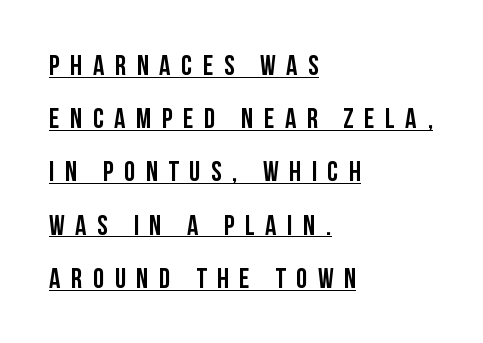
{"serif": "no", "italic": "no", "bold": "yes", "weight": "semibold", "width": "condensed", "stroke_contrast": "low", "x_height": "large", "monospaced": "no", "underline": "yes", "align": "left", "line_spacing": "loose", "line_spacing_ratio": 1.9, "letter_spacing": "wide", "letter_spacing_em": 0.38, "glyph_px": 28}
